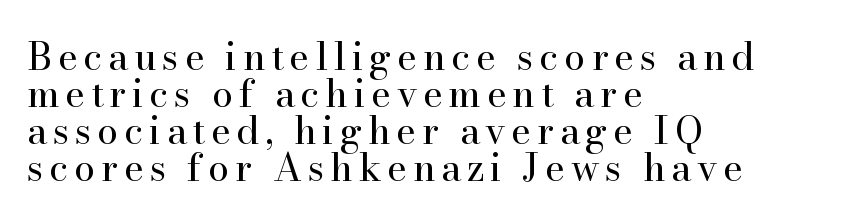
{"serif": "yes", "italic": "no", "bold": "no", "weight": "regular", "width": "normal", "stroke_contrast": "high", "x_height": "small", "monospaced": "no", "underline": "no", "align": "left", "line_spacing": "tight", "line_spacing_ratio": 0.97, "glyph_px": 38}
